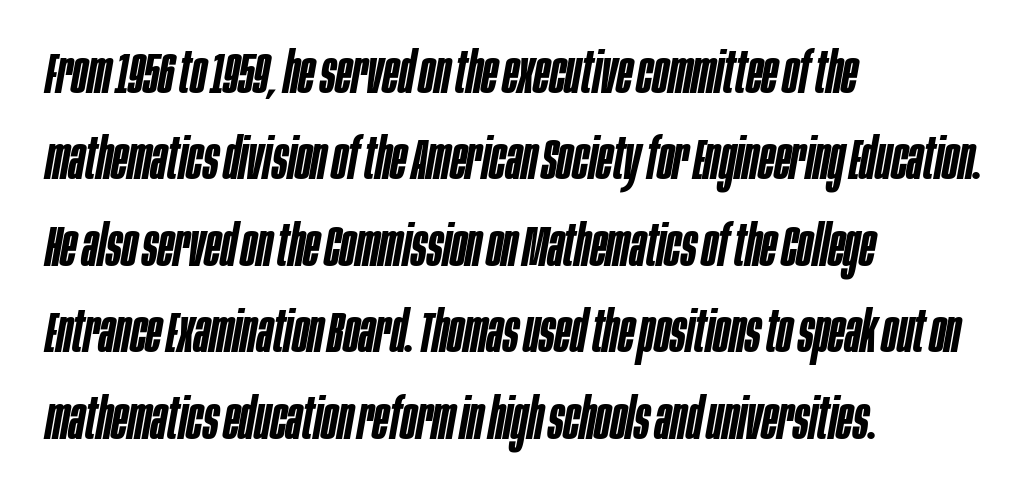
The image shows 58 px semibold, condensed type, italic (leaning right); set left-aligned, normal line spacing (1.49x), normal letter spacing, not underlined; low stroke contrast and a large x-height.
